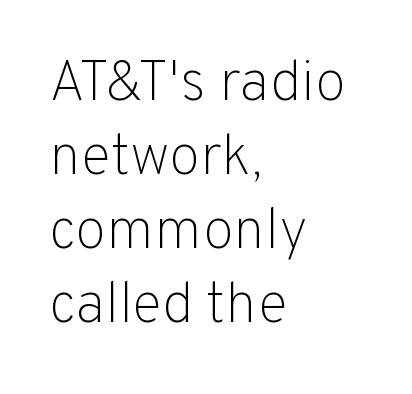
These lines keep a tight, regular rhythm from letter to letter. Reading down the column, the eye jumps a familiar distance to each next line. The letters advance in unequal steps, a hallmark of proportional type. The weight tops out at a normal text grade.
